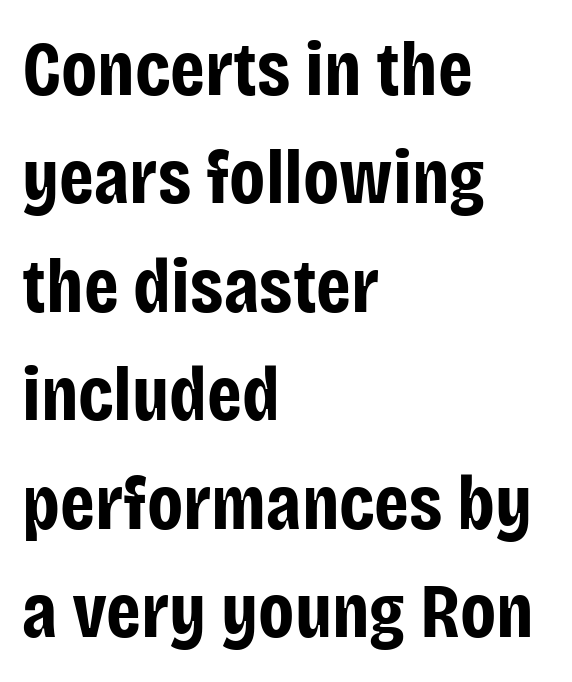
{"serif": "no", "italic": "no", "bold": "yes", "weight": "bold", "width": "condensed", "stroke_contrast": "low", "x_height": "large", "monospaced": "no", "underline": "no", "align": "left", "line_spacing": "normal", "line_spacing_ratio": 1.39, "letter_spacing": "normal", "letter_spacing_em": 0.0, "glyph_px": 78}
